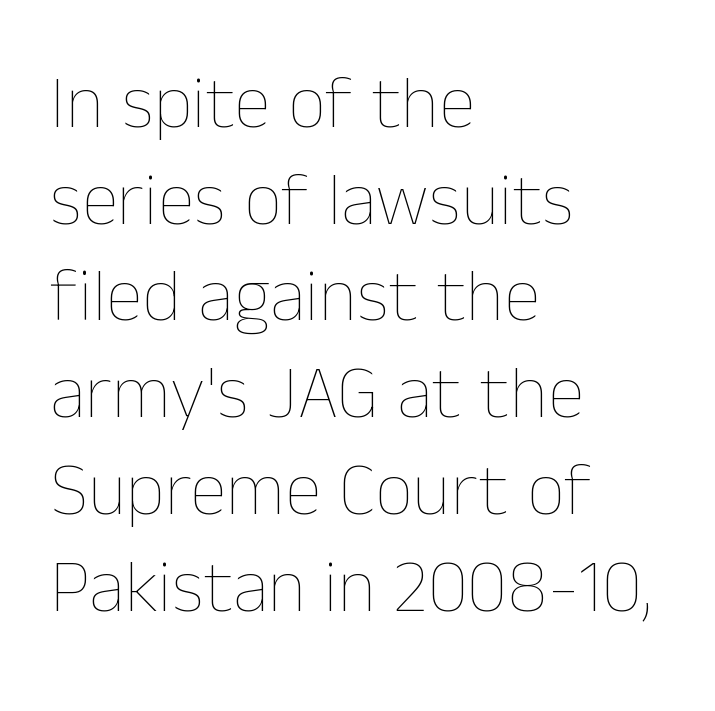
The image shows 75 px thin type, upright; set left-aligned, normal line spacing (1.29x), normal letter spacing, not underlined; low stroke contrast and a medium x-height.
